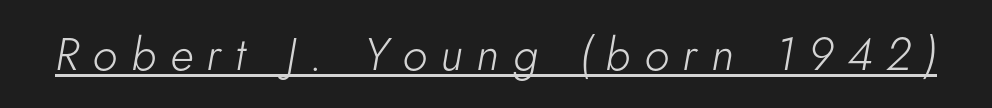
The image shows 46 px light type, italic (leaning right); set unusually wide letter spacing (+0.3 em), underlined; low stroke contrast and a small x-height.
